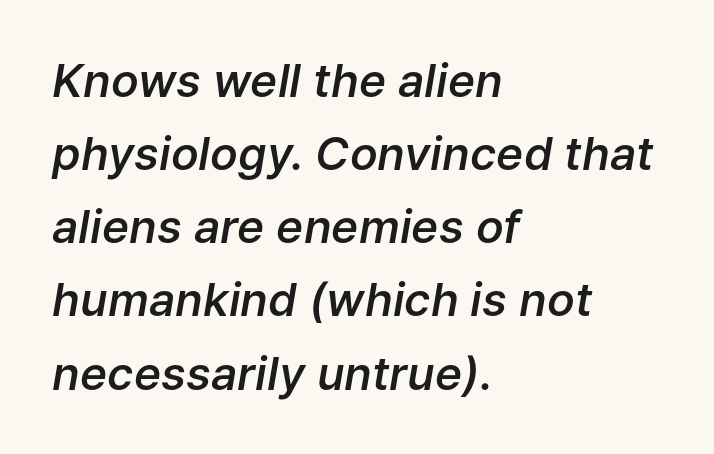
Glance below the letters and you will spot only blank space. Notice how descenders clear the ascenders below comfortably — that's standard leading. Typeset ragged right — the left edge is the straight one. The rendering uses a semibold face; strokes are thickened but not to full bold.
